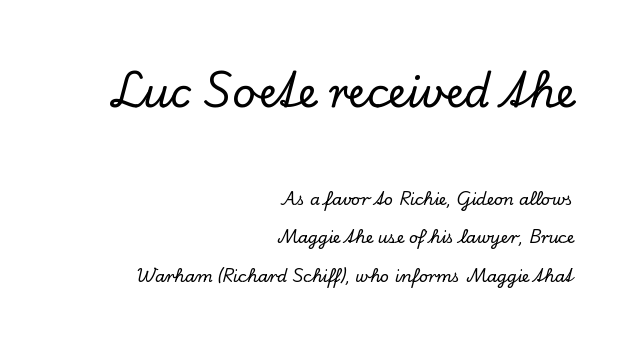
Top chunk: large. Bottom chunk: small. Is the letter spacing exaggerated? No — it looks like the ordinary default. The rendering uses natural spacing where letterforms have individual widths. The block of text is sparse from top to bottom, with ample space between rows. The words here are not underlined.
